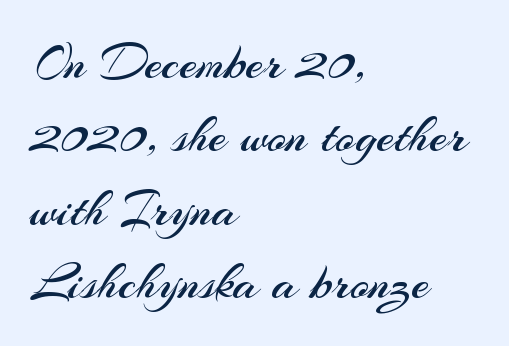
{"serif": "no", "bold": "no", "weight": "regular", "width": "normal", "stroke_contrast": "medium", "x_height": "small", "monospaced": "no", "underline": "no", "align": "left", "line_spacing": "normal", "line_spacing_ratio": 1.41, "letter_spacing": "normal", "letter_spacing_em": 0.0, "glyph_px": 52}
